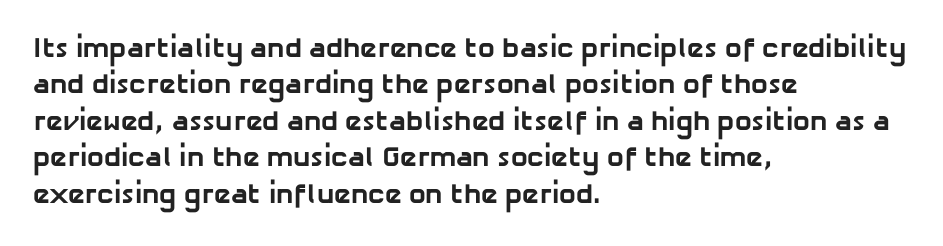
In CSS terms this would be text-align: left. Regarding serifs, this sample does without them. Strokes here are thick enough to call this a true bold. The tracking reads as untouched default to a designer's eye.
